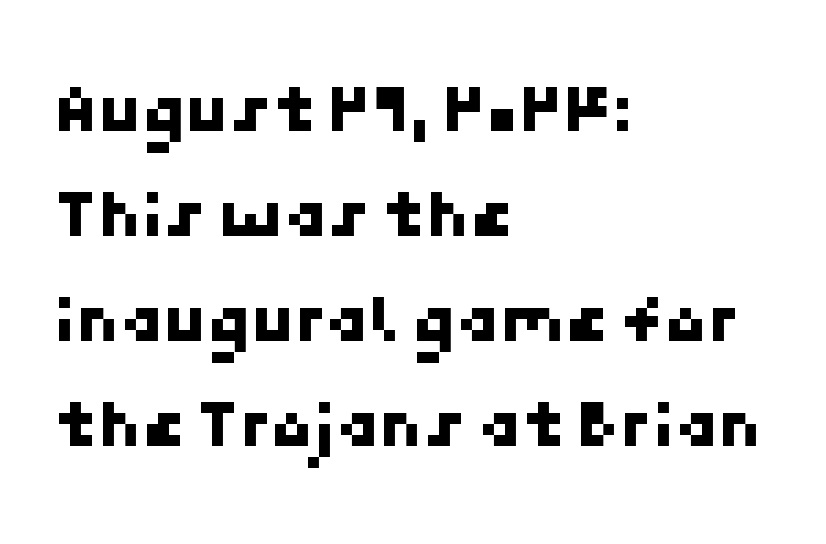
Q: Is the typeface a serif or a sans-serif typeface? A: Sans-serif.
Q: Is the text underlined? A: No.
Q: How is the paragraph aligned? A: Left-aligned.
Q: Is the spacing between letters normal or unusually wide? A: Normal.
Q: Is the spacing between lines tight, normal or loose? A: Normal.
Q: Width (condensed, normal, or wide)? A: Normal.
Q: Stroke contrast? A: Low.
Q: x-height? A: Medium.
